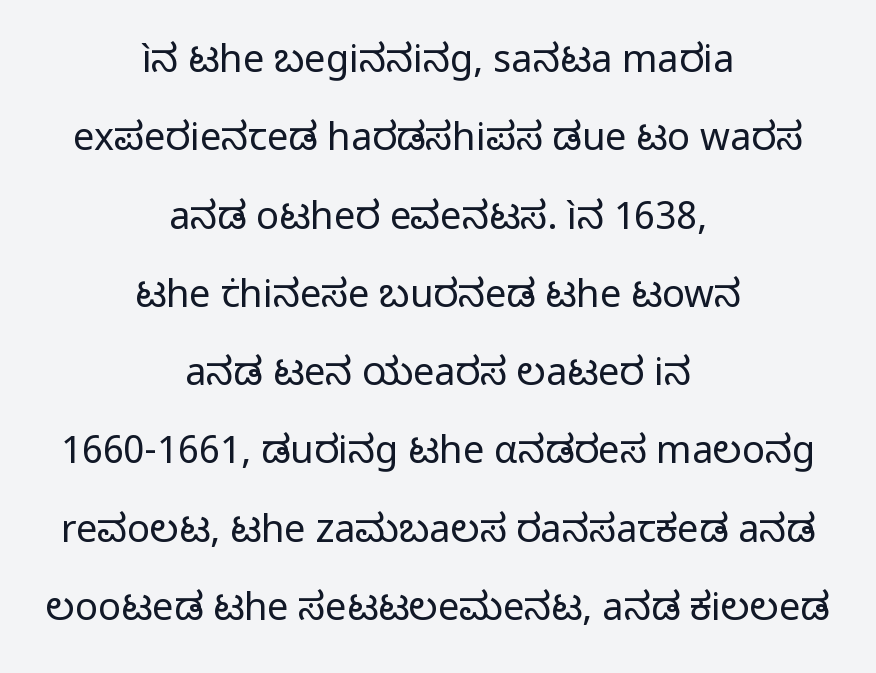
The image shows 38 px regular-weight sans-serif type, upright; set centered, loose line spacing (2.06x), normal letter spacing, not underlined; low stroke contrast and a medium x-height.
